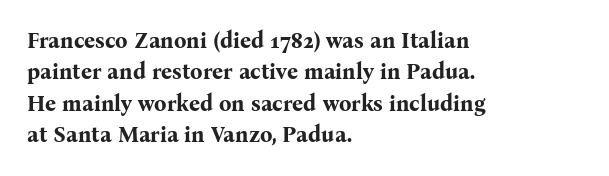
The vertical gap from one line to the next is medium. Bold? Absolutely — the strokes are thick and heavy. Plain, unruled lines of type. The ragged edge is on the right, which tells us the setting is flush left.
